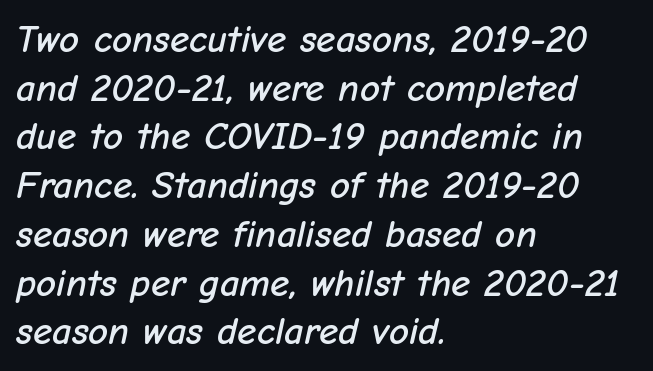
The image shows 39 px text type, italic (leaning right); set left-aligned, normal line spacing (1.25x), normal letter spacing, not underlined; low stroke contrast and a medium x-height.
